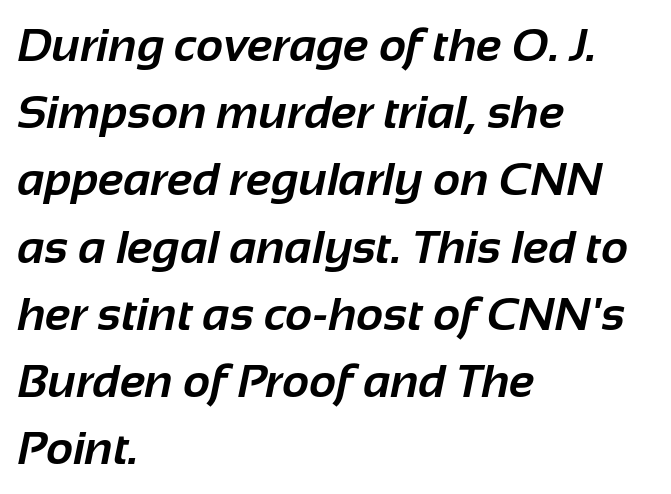
Q: Is the text bold? A: Yes.
Q: Is the typeface a serif or a sans-serif typeface? A: Sans-serif.
Q: Is the text underlined? A: No.
Q: How is the paragraph aligned? A: Left-aligned.
Q: Is the spacing between letters normal or unusually wide? A: Normal.
Q: Is the spacing between lines tight, normal or loose? A: Normal.
Q: Width (condensed, normal, or wide)? A: Normal.
Q: Stroke contrast? A: Low.
Q: x-height? A: Medium.
Q: Monospaced? A: No.
